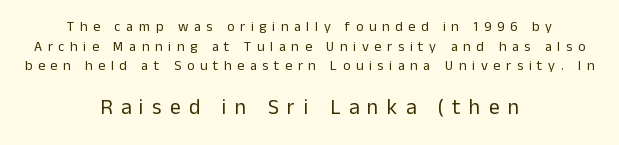
Between these two stacked blocks, the lower one wins on size. Heft: none added — not bold. Notice how the stems are strictly vertical — no italics here. Underline: absent.
